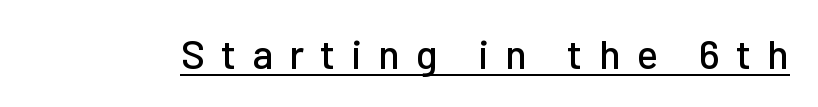
The rendering uses the underline text-decoration. Compared with typical body copy, the letter spacing here is much looser. Does the type have serifs? No, each stem ends abruptly. Note the varied advance widths — an 'i' is clearly narrower than an 'm'.
